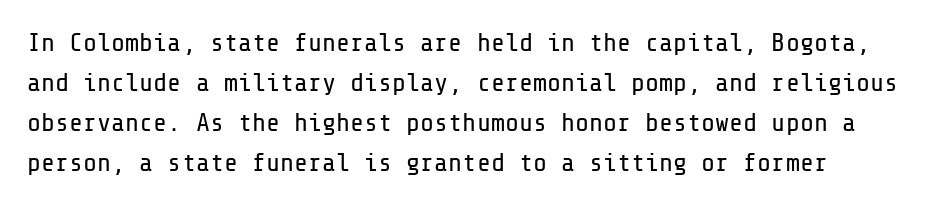
Q: Is the text bold? A: No.
Q: Is the text italic (slanted)? A: No, it is upright.
Q: Is the text underlined? A: No.
Q: Is the spacing between letters normal or unusually wide? A: Normal.
Q: Is the spacing between lines tight, normal or loose? A: Normal.
